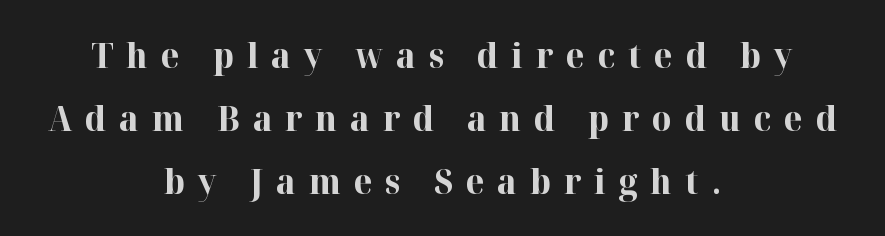
Q: Is the text bold? A: Yes.
Q: Is the text italic (slanted)? A: No, it is upright.
Q: Is the typeface a serif or a sans-serif typeface? A: Serif.
Q: Is the text underlined? A: No.
Q: How is the paragraph aligned? A: Centered.
Q: Is the spacing between letters normal or unusually wide? A: Unusually wide.
Q: Width (condensed, normal, or wide)? A: Normal.
Q: Stroke contrast? A: High.
Q: x-height? A: Medium.
Q: Monospaced? A: No.
